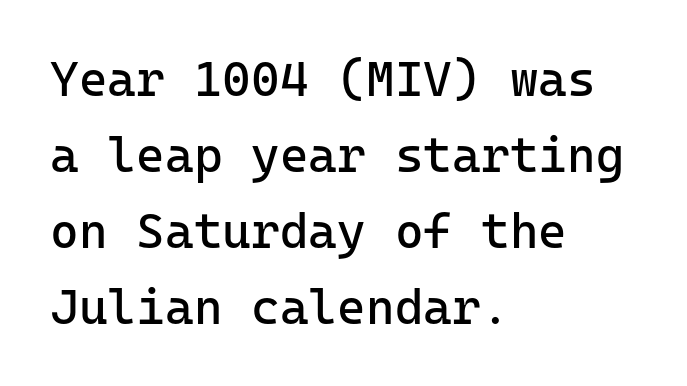
Q: Is the text bold? A: No.
Q: Is the text italic (slanted)? A: No, it is upright.
Q: Is the typeface a serif or a sans-serif typeface? A: Sans-serif.
Q: Is the text underlined? A: No.
Q: How is the paragraph aligned? A: Left-aligned.
Q: Is the spacing between letters normal or unusually wide? A: Normal.
Q: Is the spacing between lines tight, normal or loose? A: Normal.
Q: Width (condensed, normal, or wide)? A: Normal.
Q: Stroke contrast? A: Low.
Q: x-height? A: Medium.
Q: Monospaced? A: Yes.
